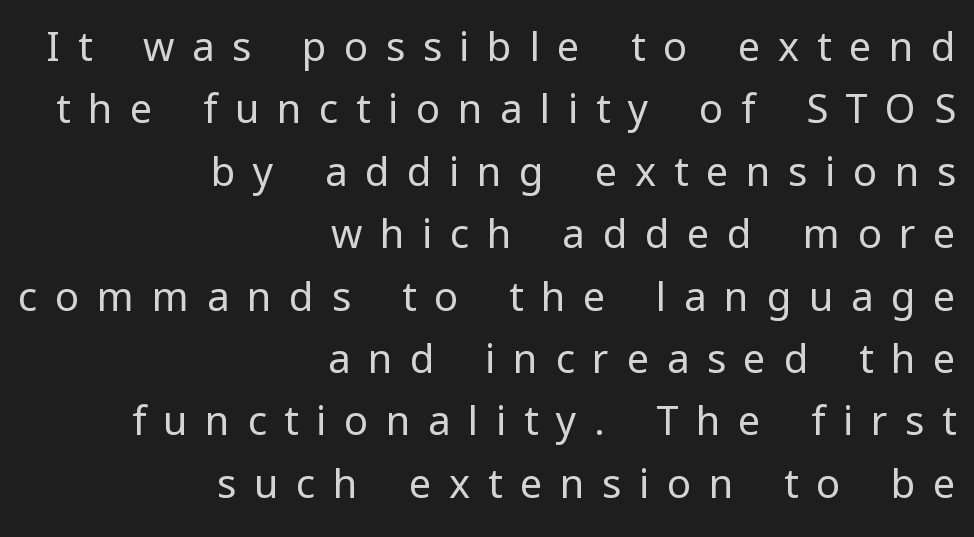
{"serif": "no", "italic": "no", "bold": "no", "weight": "regular", "width": "normal", "stroke_contrast": "low", "x_height": "medium", "monospaced": "no", "underline": "no", "align": "right", "line_spacing": "normal", "line_spacing_ratio": 1.56, "letter_spacing": "wide", "letter_spacing_em": 0.44, "glyph_px": 40}
